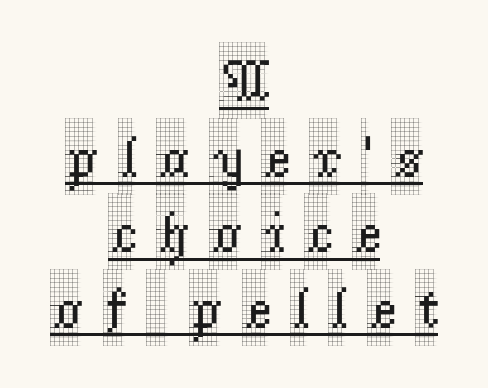
The axis of the letterforms is exactly vertical. Like a heading marked for emphasis, these lines bear an underscore. Note: serifs present on the glyphs. The letters advance in unequal steps, a hallmark of proportional type. In CSS terms this would be text-align: center. The horizontal fit of the characters is loose and conspicuously gappy.
